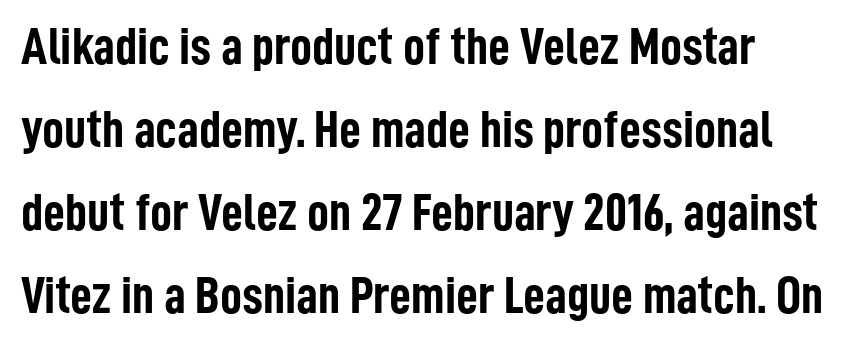
Q: Is the text bold? A: Yes.
Q: Is the text italic (slanted)? A: No, it is upright.
Q: Is the typeface a serif or a sans-serif typeface? A: Sans-serif.
Q: Is the text underlined? A: No.
Q: How is the paragraph aligned? A: Left-aligned.
Q: Is the spacing between letters normal or unusually wide? A: Normal.
Q: Is the spacing between lines tight, normal or loose? A: Normal.
Q: Width (condensed, normal, or wide)? A: Condensed.
Q: Stroke contrast? A: Low.
Q: x-height? A: Medium.
Q: Monospaced? A: No.
